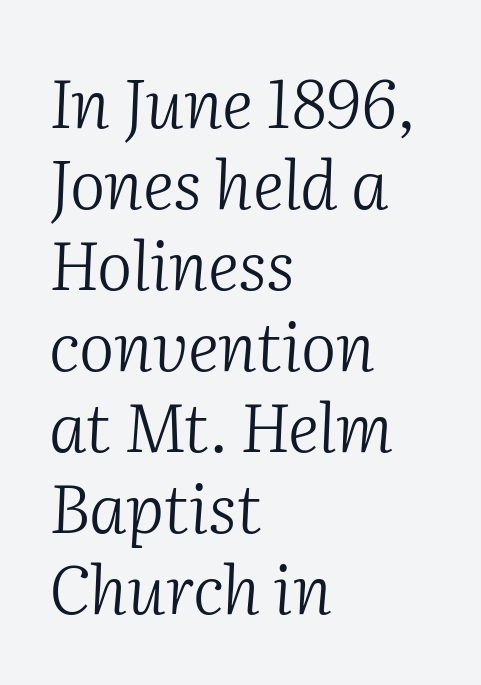
Q: Is the text bold? A: No.
Q: Is the text italic (slanted)? A: Yes, it leans right by about 2 degrees.
Q: Is the typeface a serif or a sans-serif typeface? A: Serif.
Q: Is the text underlined? A: No.
Q: How is the paragraph aligned? A: Left-aligned.
Q: Is the spacing between letters normal or unusually wide? A: Normal.
Q: Width (condensed, normal, or wide)? A: Normal.
Q: Stroke contrast? A: Medium.
Q: x-height? A: Medium.
Q: Monospaced? A: No.
